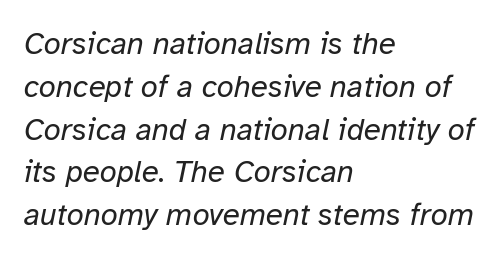
The image shows 31 px regular-weight type, italic (leaning right); set left-aligned, normal line spacing (1.38x), normal letter spacing, not underlined; low stroke contrast and a medium x-height.
